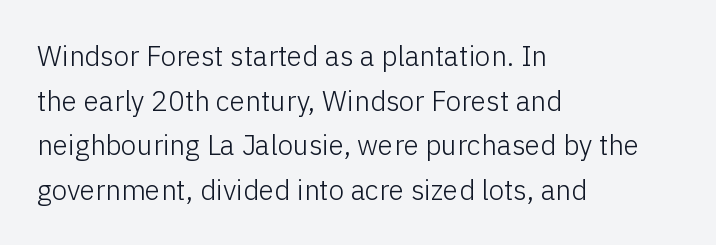
One glance says typical: line gaps are just what's usual. Layout note: lines flush left. I'd call this a sans setting — the letters go barefoot. Check the space under the baseline: it is left empty.
